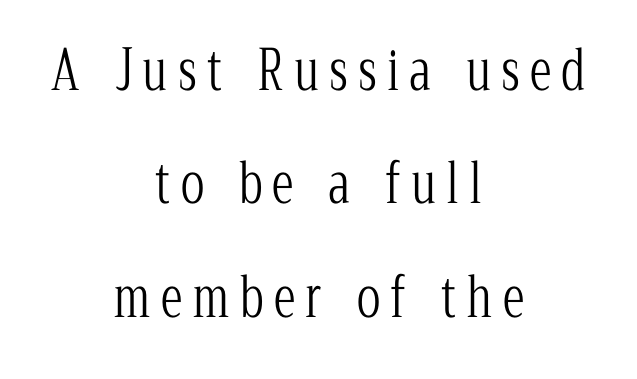
The characters display serif detailing at their extremities. This sample has the flowing, uneven cadence of proportional lettering. The cut favours lightness, reaching ordinary text weight at its darkest. No word sits above an underline. What's the leading like? Stretched, with rows far apart.
